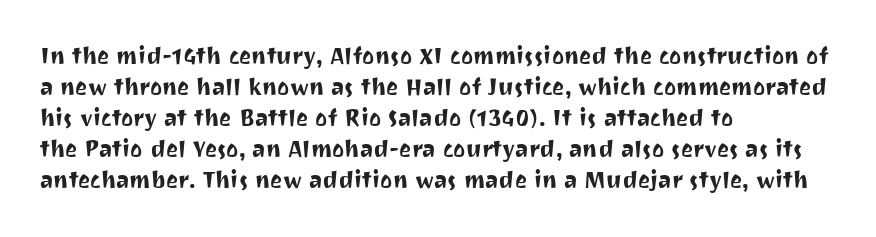
The image shows 23 px text type, upright; set left-aligned, normal line spacing (1.35x), normal letter spacing, not underlined.
